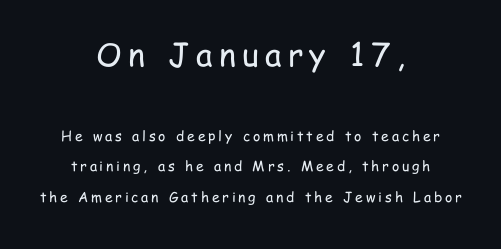
The image shows 32 px regular-weight, condensed sans-serif type, upright; set centered, loose line spacing (2.15x), unusually wide letter spacing (+0.2 em), not underlined; the first (top) block is 2.29x larger; low stroke contrast and a medium x-height.
